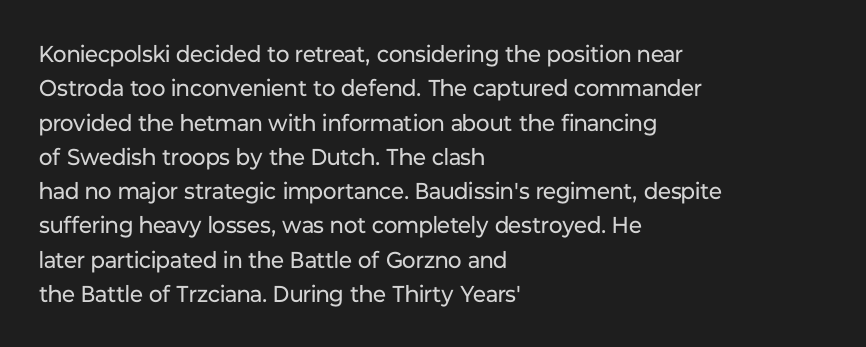
The image shows 23 px text type, upright; set left-aligned, normal line spacing (1.49x), normal letter spacing, not underlined.
